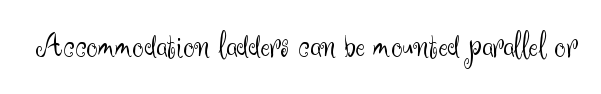
{"serif": "no", "italic": "no", "bold": "no", "weight": "light", "width": "normal", "stroke_contrast": "medium", "x_height": "small", "monospaced": "no", "underline": "no", "letter_spacing": "normal", "letter_spacing_em": 0.0, "glyph_px": 36}
